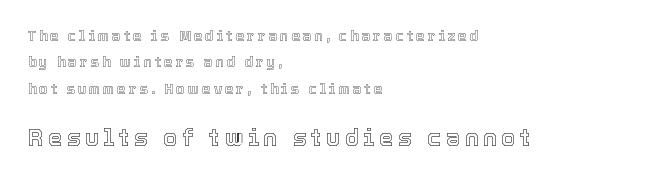
A typesetter would mark this as roman, not italic. This rendering widens character spacing well past its baseline value. Note: smaller setting up top, larger setting below. Line starts are locked; line ends wander. Any mark beneath the type? The region is blank.
